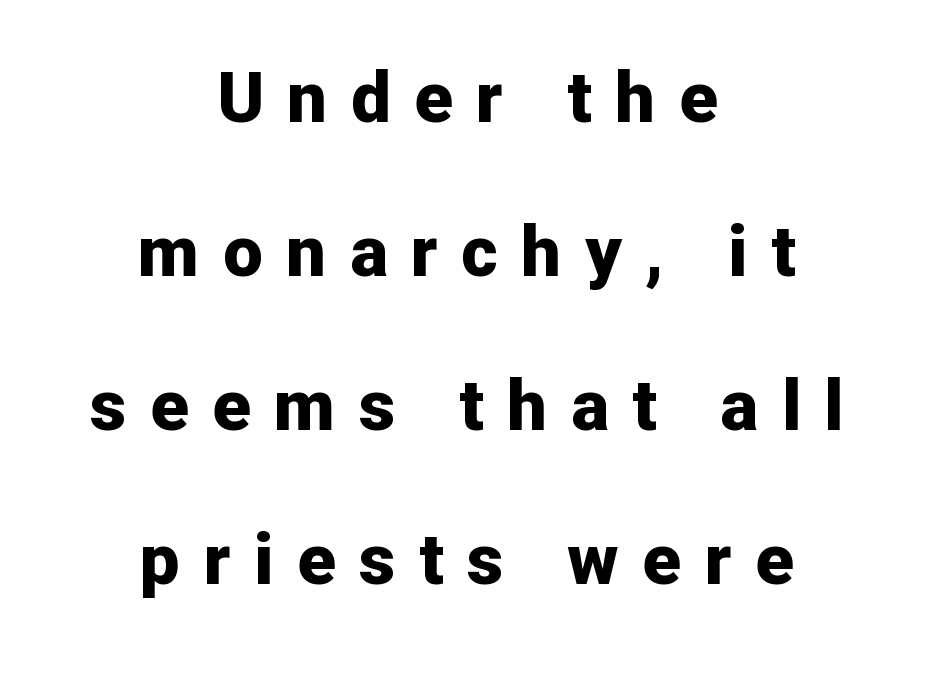
The image shows 71 px bold sans-serif type, upright; set centered, loose line spacing (2.17x), unusually wide letter spacing (+0.33 em), not underlined; low stroke contrast and a medium x-height.
